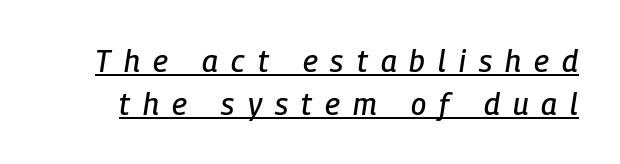
Q: Is the text italic (slanted)? A: Yes, it leans right by about 9 degrees.
Q: Is the text underlined? A: Yes.
Q: Is the spacing between letters normal or unusually wide? A: Unusually wide.
Q: Is the spacing between lines tight, normal or loose? A: Normal.
Q: Width (condensed, normal, or wide)? A: Condensed.
Q: Stroke contrast? A: Low.
Q: x-height? A: Medium.
Q: Monospaced? A: No.
